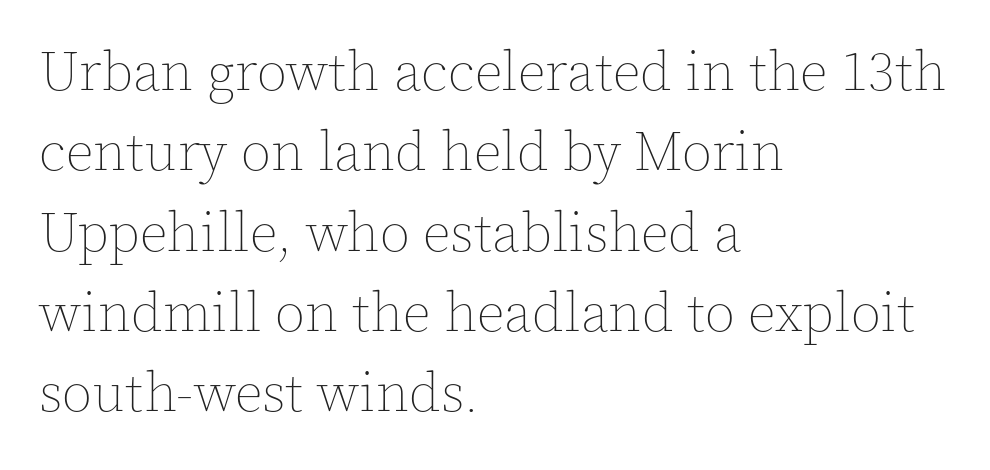
{"italic": "no", "bold": "no", "weight": "thin", "width": "normal", "x_height": "medium", "monospaced": "no", "underline": "no", "align": "left", "line_spacing": "normal", "line_spacing_ratio": 1.46, "letter_spacing": "normal", "letter_spacing_em": 0.0, "glyph_px": 55}
